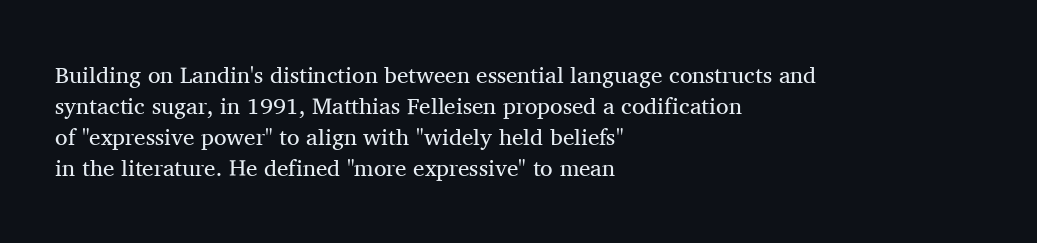
{"italic": "no", "bold": "no", "underline": "no", "align": "left", "line_spacing": "normal", "line_spacing_ratio": 1.35, "letter_spacing": "normal", "letter_spacing_em": 0.0, "glyph_px": 23}
